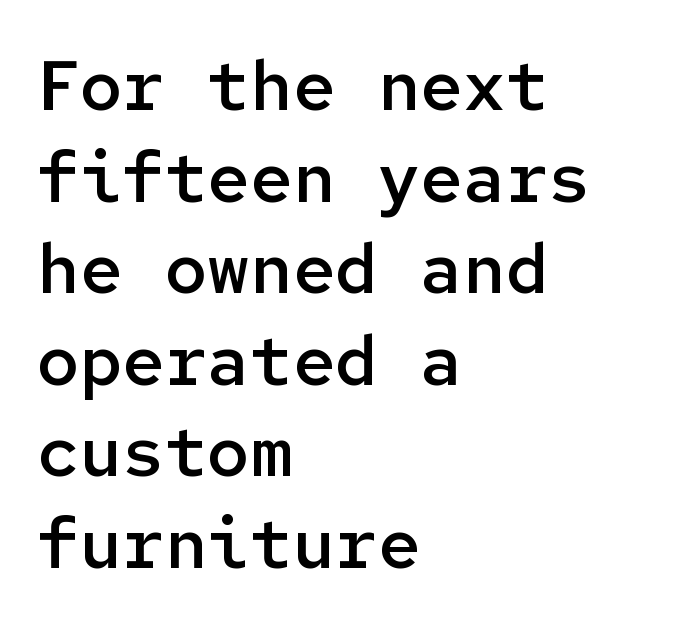
The letters march in equal steps, a hallmark of fixed-pitch type. The words here are not underlined. Classification — sans serif. Interline gaps are of average width in this sample. Compared with an ordinary text face, these strokes are moderately heavier — a semibold. Every character sits straight up, as roman type does.
